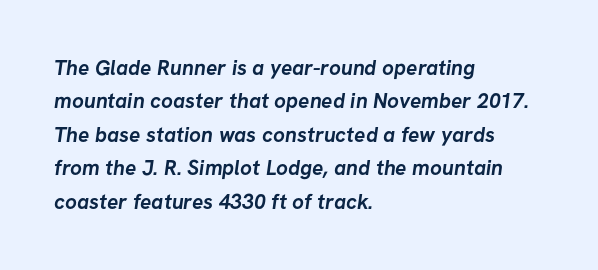
{"bold": "yes", "underline": "no", "align": "left", "line_spacing": "normal", "line_spacing_ratio": 1.59, "letter_spacing": "normal", "letter_spacing_em": 0.0, "glyph_px": 21}
